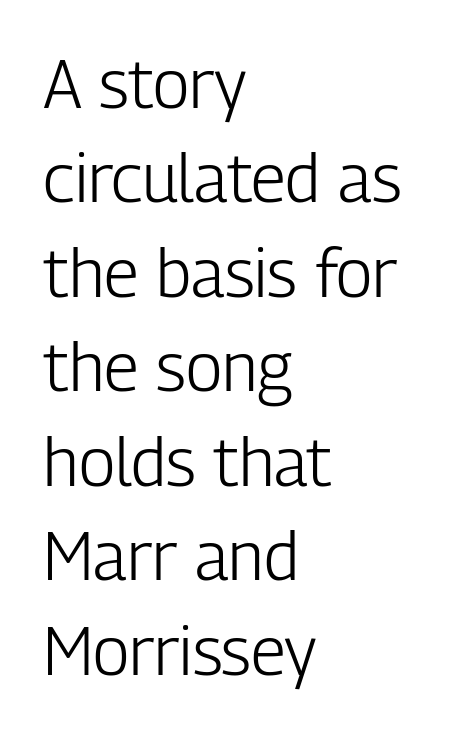
Q: Is the text bold? A: No.
Q: Is the text italic (slanted)? A: No, it is upright.
Q: Is the typeface a serif or a sans-serif typeface? A: Sans-serif.
Q: Is the text underlined? A: No.
Q: How is the paragraph aligned? A: Left-aligned.
Q: Is the spacing between letters normal or unusually wide? A: Normal.
Q: Is the spacing between lines tight, normal or loose? A: Normal.
Q: Width (condensed, normal, or wide)? A: Condensed.
Q: Stroke contrast? A: Low.
Q: x-height? A: Medium.
Q: Monospaced? A: No.
